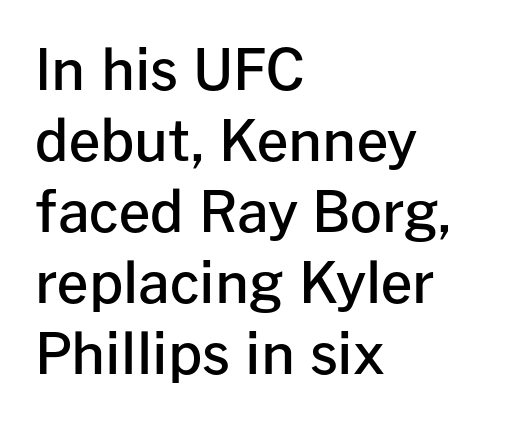
Q: Is the text bold? A: Semi-bold.
Q: Is the text italic (slanted)? A: No, it is upright.
Q: Is the typeface a serif or a sans-serif typeface? A: Sans-serif.
Q: Is the text underlined? A: No.
Q: How is the paragraph aligned? A: Left-aligned.
Q: Is the spacing between letters normal or unusually wide? A: Normal.
Q: Is the spacing between lines tight, normal or loose? A: Normal.
Q: Width (condensed, normal, or wide)? A: Normal.
Q: Stroke contrast? A: Low.
Q: x-height? A: Medium.
Q: Monospaced? A: No.
